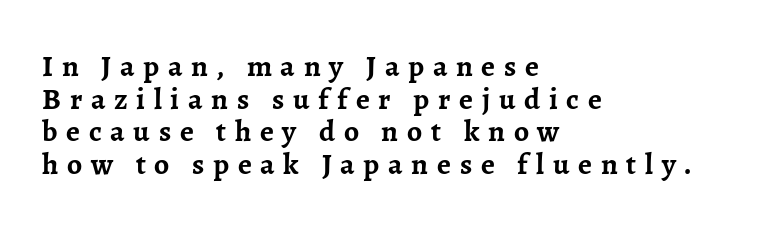
The image shows 30 px semibold serif type, upright; set left-aligned, tight line spacing (1.09x), unusually wide letter spacing (+0.29 em), not underlined; low stroke contrast and a medium x-height.
